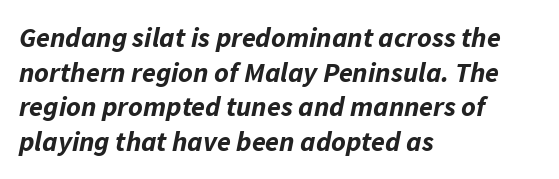
The image shows 28 px bold type, italic (leaning right); set left-aligned, line spacing 1.24x, normal letter spacing, not underlined; low stroke contrast and a medium x-height.
